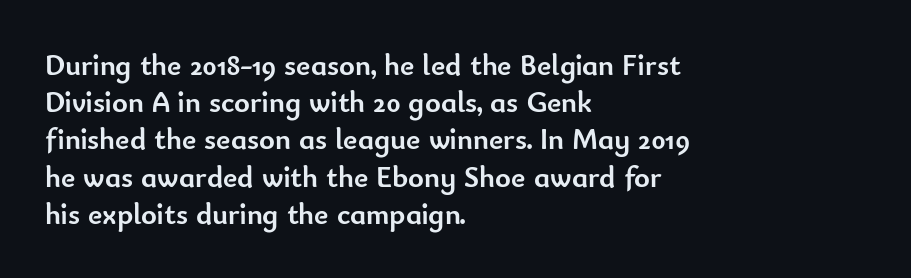
Q: Is the text bold? A: Yes.
Q: Is the text italic (slanted)? A: No, it is upright.
Q: Is the typeface a serif or a sans-serif typeface? A: Sans-serif.
Q: Is the text underlined? A: No.
Q: How is the paragraph aligned? A: Left-aligned.
Q: Is the spacing between letters normal or unusually wide? A: Normal.
Q: Width (condensed, normal, or wide)? A: Normal.
Q: Stroke contrast? A: Low.
Q: x-height? A: Small.
Q: Monospaced? A: No.
